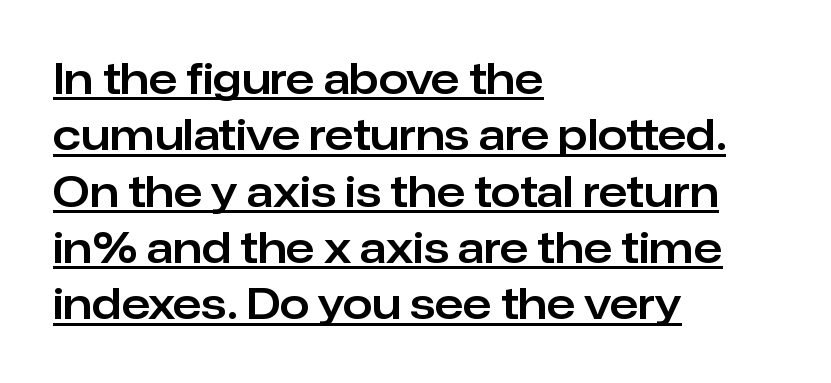
Q: Is the text italic (slanted)? A: No, it is upright.
Q: Is the typeface a serif or a sans-serif typeface? A: Sans-serif.
Q: Is the text underlined? A: Yes.
Q: How is the paragraph aligned? A: Left-aligned.
Q: Is the spacing between letters normal or unusually wide? A: Normal.
Q: Is the spacing between lines tight, normal or loose? A: Normal.
Q: Width (condensed, normal, or wide)? A: Normal.
Q: Stroke contrast? A: Low.
Q: x-height? A: Medium.
Q: Monospaced? A: No.
